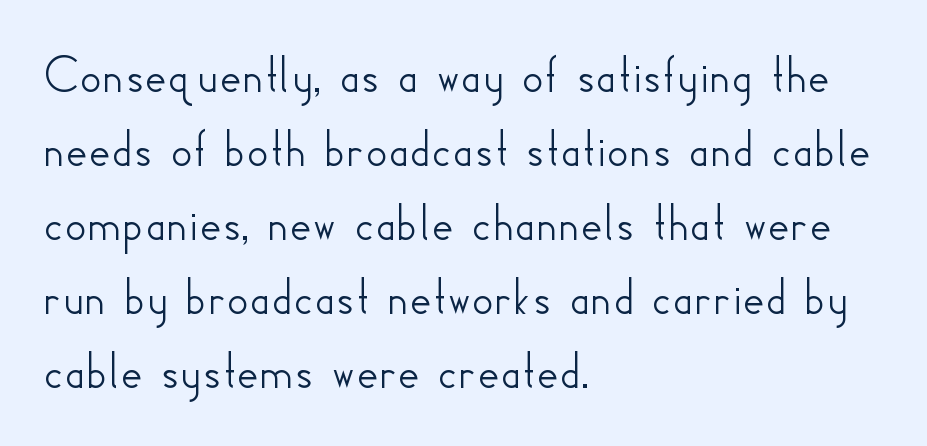
{"serif": "no", "italic": "no", "width": "normal", "stroke_contrast": "low", "x_height": "small", "monospaced": "no", "underline": "no", "align": "left", "line_spacing": "normal", "line_spacing_ratio": 1.37, "letter_spacing": "normal", "letter_spacing_em": 0.0, "glyph_px": 54}
